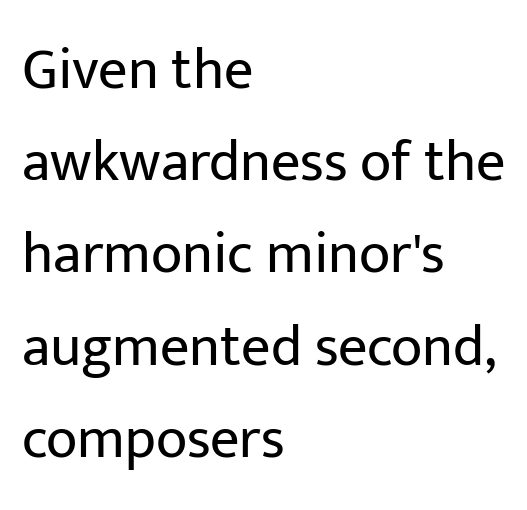
The image shows 58 px regular-weight sans-serif type, upright; set left-aligned, normal line spacing (1.59x), normal letter spacing, not underlined; low stroke contrast and a medium x-height.
